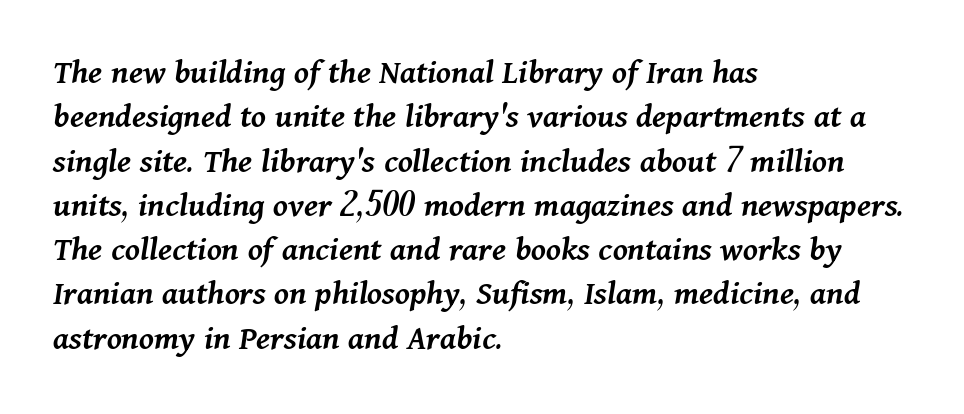
The specimen reads as italic at a glance. Typeset ragged right — the left edge is the straight one. In terms of letterspacing, this is plain default setting. Each letter keeps its own natural width here, so spacing adapts to shape.
